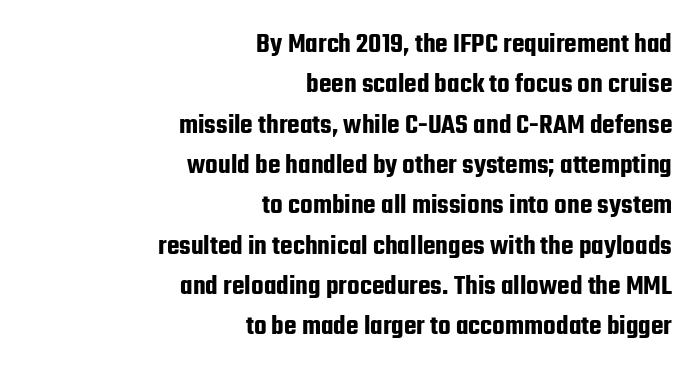
The image shows 29 px condensed sans-serif type, upright; set right-aligned, normal line spacing (1.39x), normal letter spacing, not underlined; low stroke contrast and a medium x-height.
